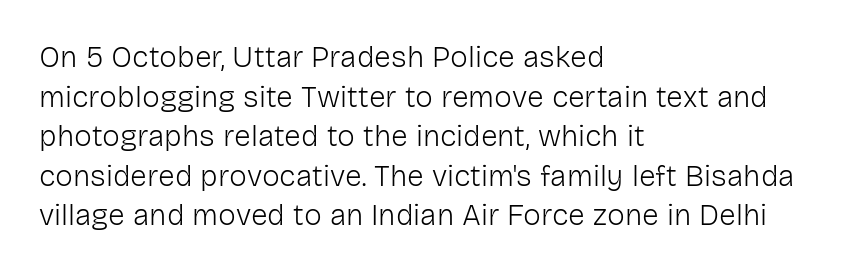
The rendering anchors every line to the left-hand side. The rendering uses natural spacing where letterforms have individual widths. These lines sit exactly where default settings would place them. Type without underlining. Look at the bottom of the vertical strokes: they stop flat, with no serifs. Short note: letters normally spaced.
